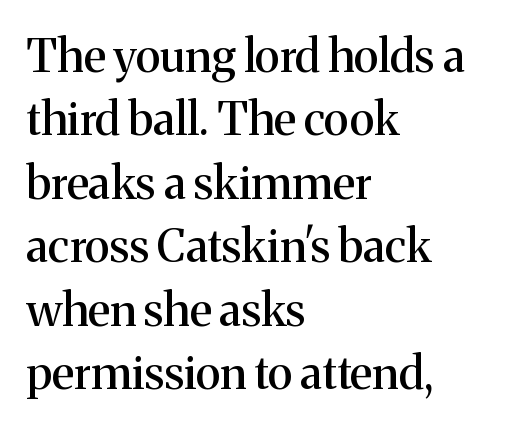
{"serif": "yes", "italic": "no", "width": "normal", "stroke_contrast": "medium", "x_height": "medium", "monospaced": "no", "underline": "no", "align": "left", "line_spacing": "normal", "line_spacing_ratio": 1.38, "letter_spacing": "normal", "letter_spacing_em": 0.0, "glyph_px": 46}
